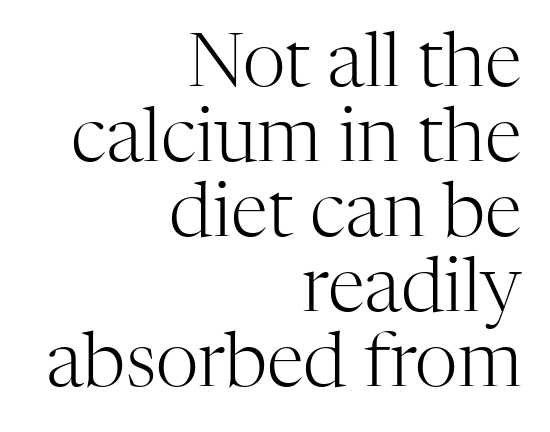
The image shows 75 px light serif type, upright; set right-aligned, tight line spacing (1.0x), normal letter spacing, not underlined; high stroke contrast and a medium x-height.
